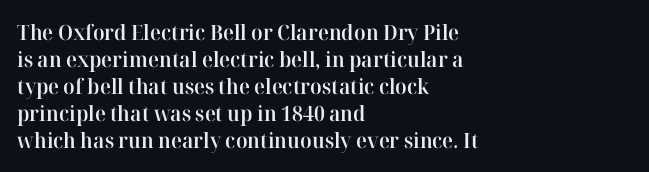
The image shows 21 px text type, upright; set left-aligned, normal line spacing (1.28x), normal letter spacing, not underlined.
